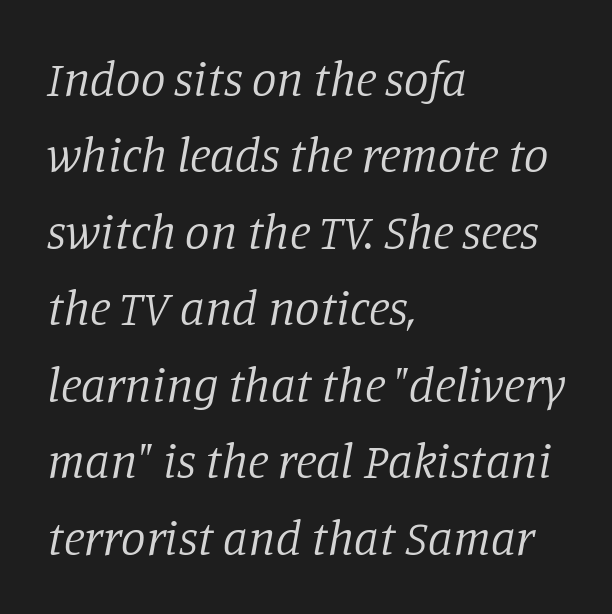
The image shows 49 px regular-weight serif type, italic (leaning right); set left-aligned, normal line spacing (1.56x), normal letter spacing, not underlined; low stroke contrast and a large x-height.
